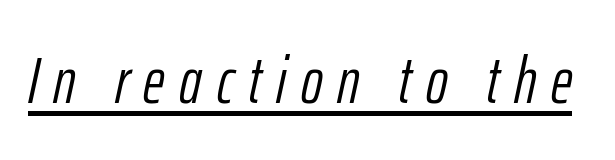
Ink coverage per letter is moderate at most. The passage shown is typed in a proportional face where columns would drift. Designer's note — italics engaged. A rule runs beneath these lines of type. These lines have a slow, spaced-out rhythm from letter to letter.
